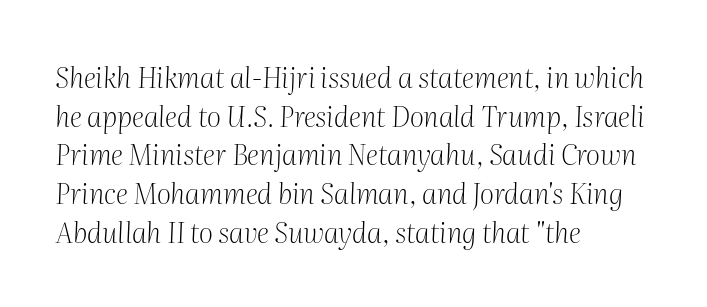
{"serif": "yes", "italic": "yes", "lean": "right", "slant_degrees": 2, "bold": "no", "weight": "light", "width": "normal", "stroke_contrast": "medium", "x_height": "medium", "monospaced": "no", "underline": "no", "align": "left", "line_spacing": "normal", "line_spacing_ratio": 1.38, "letter_spacing": "normal", "letter_spacing_em": 0.0, "glyph_px": 28}
